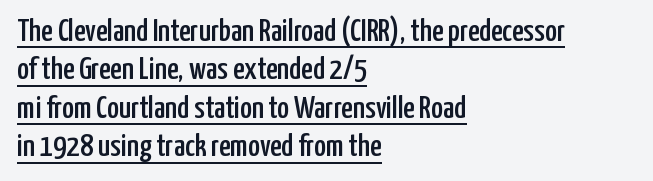
The image shows 32 px condensed sans-serif type, upright; set left-aligned, line spacing 1.2x, normal letter spacing, underlined; low stroke contrast and a medium x-height.
